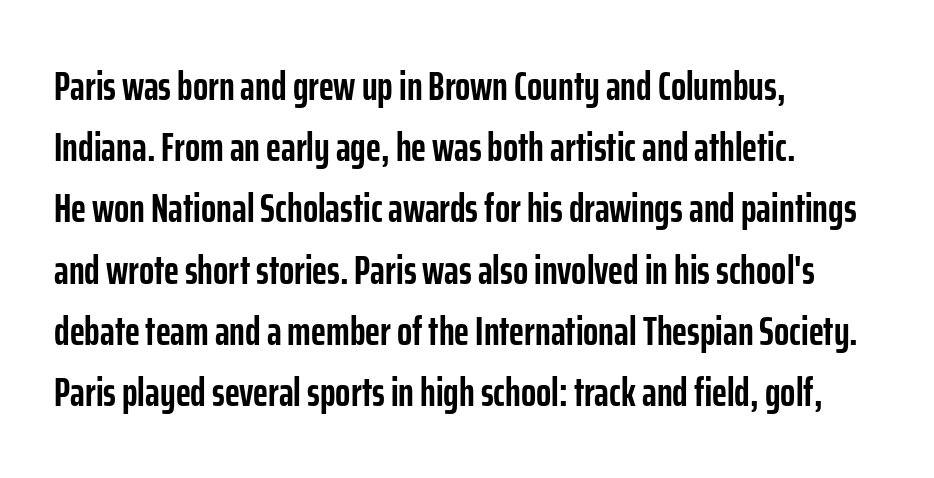
Unmarked baselines from the first word to the last. The letters advance in unequal steps, a hallmark of proportional type. Leading: standard. When letters stand straight like this, we call the style roman or upright. Thick stems and heavy bowls — unmistakably bold. Nothing unusual about the tracking: characters are spaced as the font intends.
